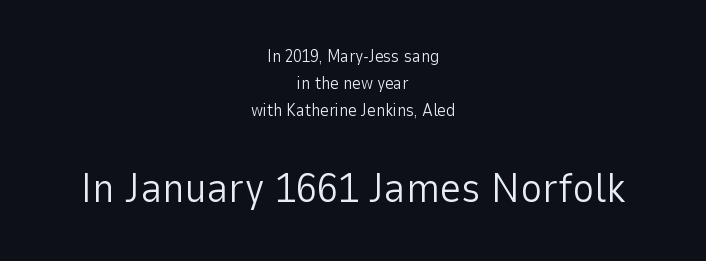
Words appear dense and cohesive because spacing is normal. In terms of leading, this rendering sits right in the middle. Underlining? Definitely not there. Reading top to bottom, the characters get bigger at the block break.
